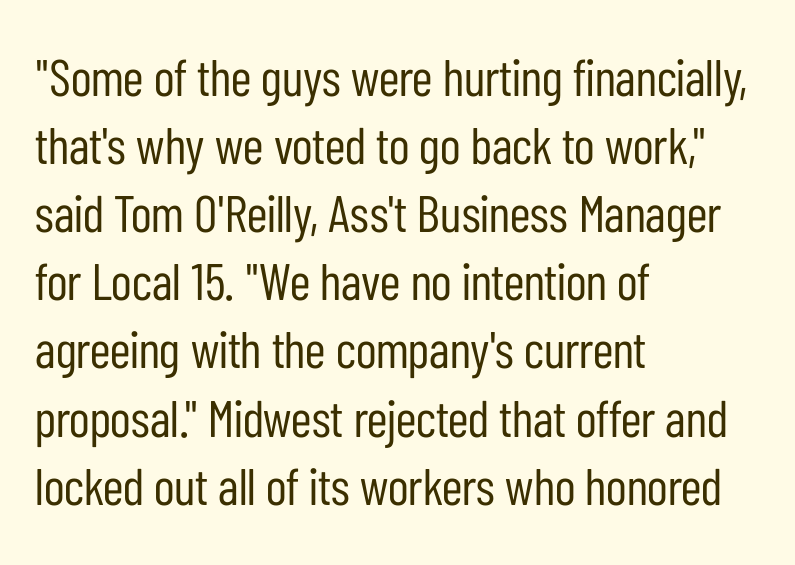
Looks like regular typesetting: each glyph gets only the width it needs. Upright lettering throughout. The setting favours the left margin, as ordinary paragraphs usually do. Inter-character spacing is left at the font's built-in metrics.
